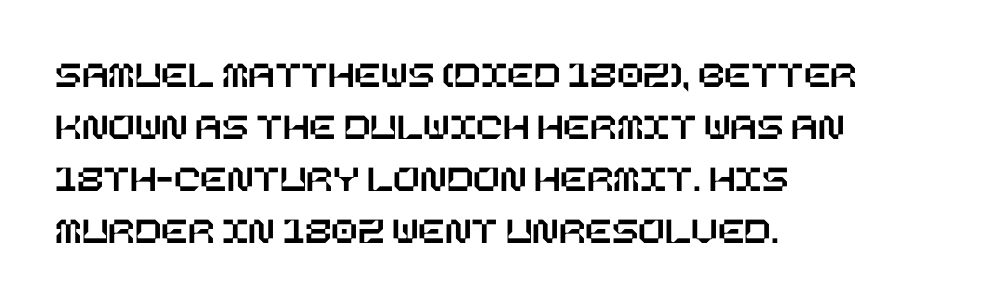
{"italic": "no", "width": "normal", "stroke_contrast": "low", "x_height": "large", "underline": "no", "align": "left", "line_spacing": "normal", "line_spacing_ratio": 1.33, "letter_spacing": "normal", "letter_spacing_em": 0.0, "glyph_px": 39}
